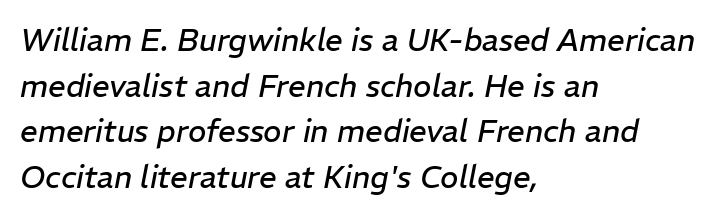
{"italic": "yes", "lean": "right", "slant_degrees": 11, "bold": "no", "weight": "regular", "width": "normal", "stroke_contrast": "low", "x_height": "medium", "monospaced": "no", "underline": "no", "align": "left", "line_spacing": "normal", "line_spacing_ratio": 1.47, "letter_spacing": "normal", "letter_spacing_em": 0.0, "glyph_px": 31}
